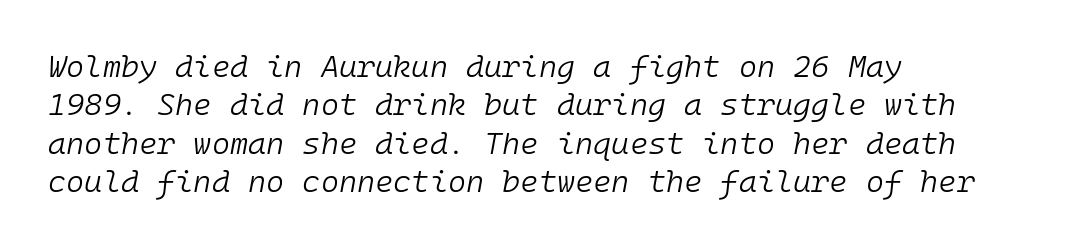
The image shows 31 px light type, italic (leaning right), monospaced; set left-aligned, line spacing 1.24x, normal letter spacing, not underlined; low stroke contrast and a medium x-height.
